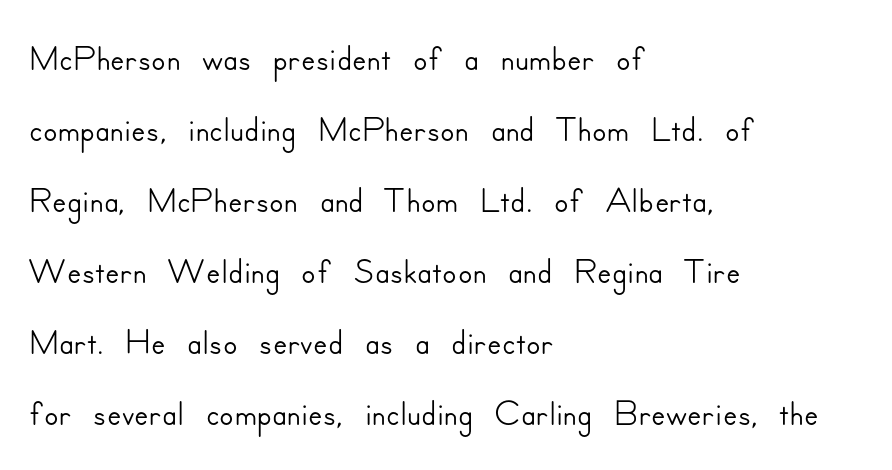
{"serif": "no", "italic": "no", "width": "normal", "stroke_contrast": "low", "x_height": "small", "monospaced": "no", "underline": "no", "align": "left", "line_spacing": "normal", "line_spacing_ratio": 1.34, "letter_spacing": "normal", "letter_spacing_em": 0.0, "glyph_px": 53}
